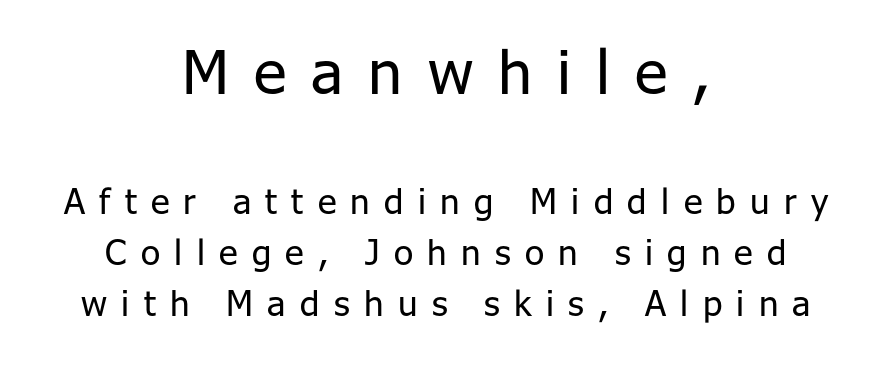
Q: Is the text bold? A: No.
Q: Is the text italic (slanted)? A: No, it is upright.
Q: Is the typeface a serif or a sans-serif typeface? A: Sans-serif.
Q: Is the text underlined? A: No.
Q: How is the paragraph aligned? A: Centered.
Q: Is the spacing between letters normal or unusually wide? A: Unusually wide.
Q: Is the spacing between lines tight, normal or loose? A: Normal.
Q: Which block of text is set in a larger size, the first (top) or the second (bottom)? A: The first (top) one.
Q: Width (condensed, normal, or wide)? A: Normal.
Q: Stroke contrast? A: Low.
Q: x-height? A: Medium.
Q: Monospaced? A: No.
